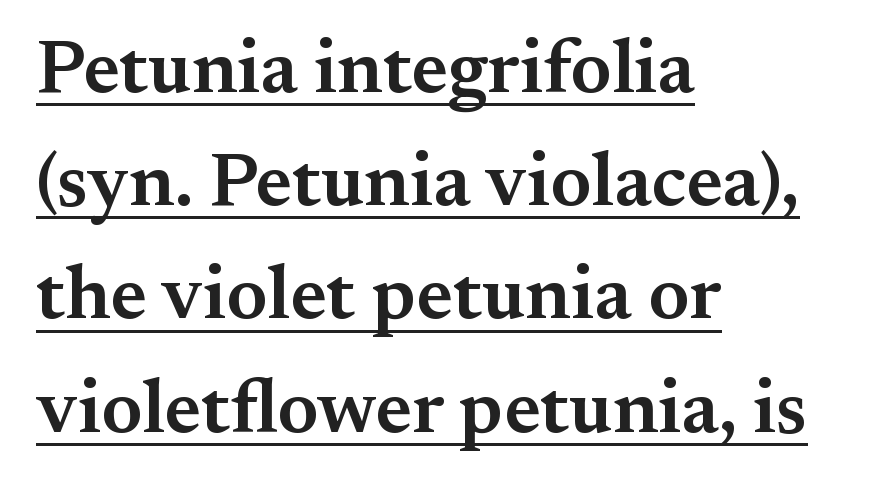
The image shows 76 px semibold serif type, upright; set left-aligned, normal line spacing (1.49x), normal letter spacing, underlined; medium stroke contrast and a small x-height.
